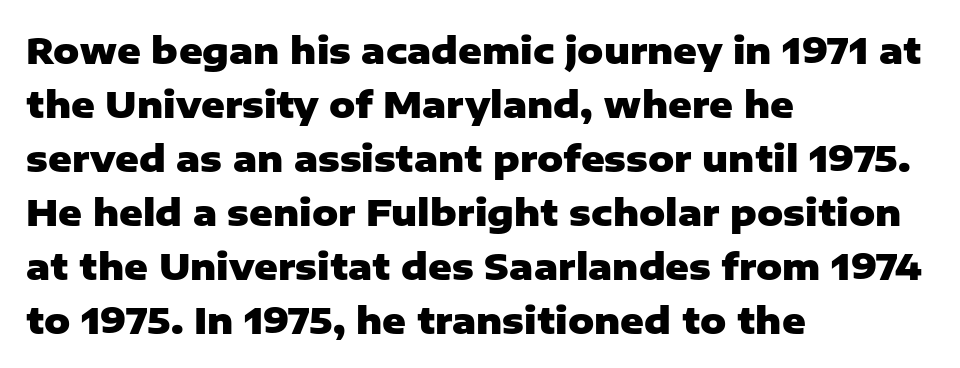
{"serif": "no", "italic": "no", "bold": "yes", "weight": "heavy", "width": "normal", "stroke_contrast": "low", "x_height": "medium", "monospaced": "no", "underline": "no", "align": "left", "line_spacing": "normal", "line_spacing_ratio": 1.5, "letter_spacing": "normal", "letter_spacing_em": 0.0, "glyph_px": 36}
